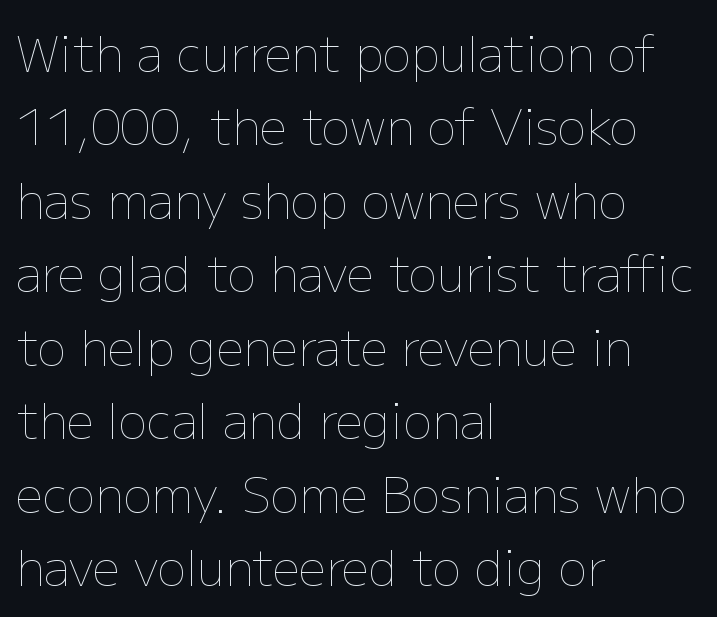
Nothing unusual about the tracking: characters are spaced as the font intends. In terms of posture, this sample is upright. Weight: not bold — regular or lighter. The lines sit at an ordinary, default distance from one another. The space directly below the letters is spotless.
